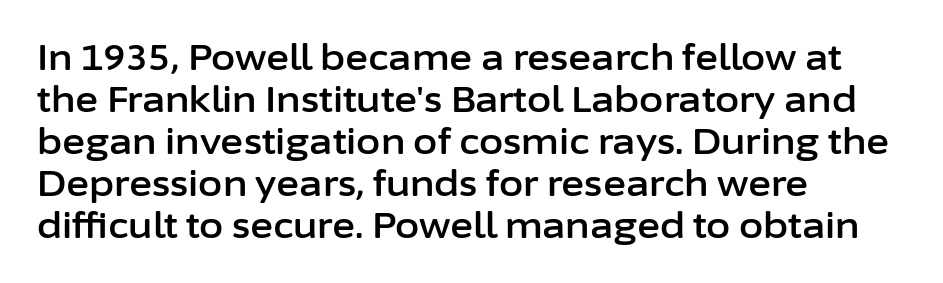
{"serif": "no", "italic": "no", "width": "normal", "stroke_contrast": "low", "x_height": "medium", "monospaced": "no", "underline": "no", "align": "left", "line_spacing_ratio": 1.2, "letter_spacing": "normal", "letter_spacing_em": 0.0, "glyph_px": 35}
